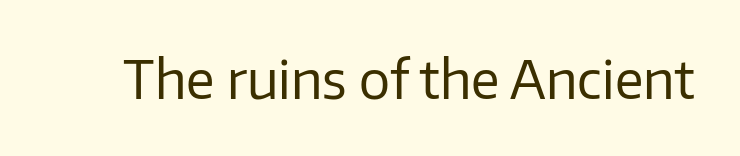
{"serif": "no", "italic": "no", "bold": "no", "weight": "regular", "width": "normal", "stroke_contrast": "low", "x_height": "medium", "monospaced": "no", "underline": "no", "letter_spacing": "normal", "letter_spacing_em": 0.0, "glyph_px": 52}
